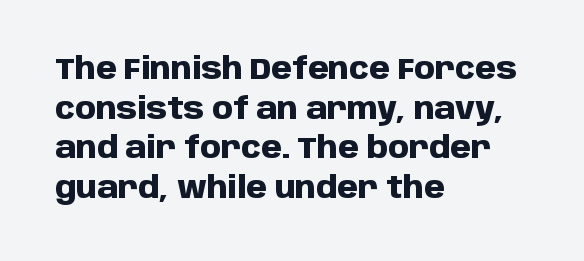
Q: Is the text bold? A: Yes.
Q: Is the text italic (slanted)? A: No, it is upright.
Q: Is the typeface a serif or a sans-serif typeface? A: Sans-serif.
Q: Is the text underlined? A: No.
Q: How is the paragraph aligned? A: Left-aligned.
Q: Is the spacing between letters normal or unusually wide? A: Normal.
Q: Is the spacing between lines tight, normal or loose? A: Normal.
Q: Width (condensed, normal, or wide)? A: Normal.
Q: Stroke contrast? A: Low.
Q: x-height? A: Large.
Q: Monospaced? A: No.
